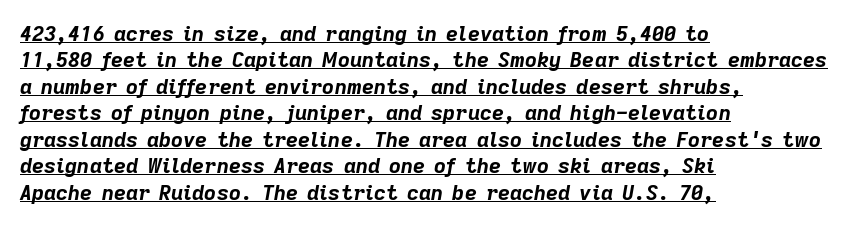
Q: Is the text bold? A: Yes.
Q: Is the text italic (slanted)? A: Yes, it leans right by about 9 degrees.
Q: Is the text underlined? A: Yes.
Q: How is the paragraph aligned? A: Left-aligned.
Q: Is the spacing between letters normal or unusually wide? A: Normal.
Q: Is the spacing between lines tight, normal or loose? A: Normal.
